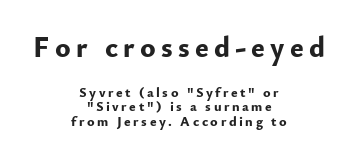
{"serif": "no", "italic": "no", "bold": "yes", "weight": "bold", "width": "normal", "stroke_contrast": "low", "x_height": "small", "monospaced": "no", "underline": "no", "align": "center", "line_spacing": "tight", "line_spacing_ratio": 1.05, "larger_block": "first", "size_ratio": 2.07, "glyph_px": 29}
